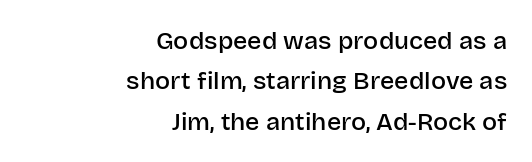
There is no visible air inserted between adjacent glyphs. Normally led — the rows are evenly, conventionally spaced. Quick note: underline off. It's the straight-up-and-down kind of type. This rendering uses right alignment, leaving the left contour irregular.
